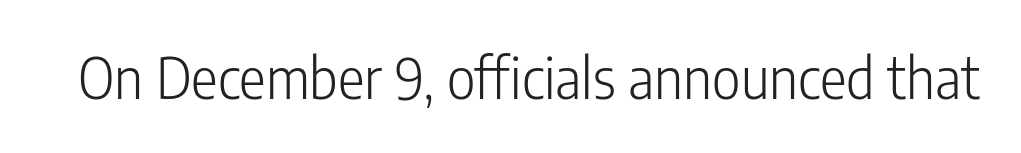
The cut favours lightness, reaching ordinary text weight at its darkest. Note the varied advance widths — an 'i' is clearly narrower than an 'm'. Is the letter spacing exaggerated? No — it looks like the ordinary default. A clean baseline with only descenders dipping below it. In terms of letterform style, serifs are entirely absent. Characters remain perfectly vertical along every line.
